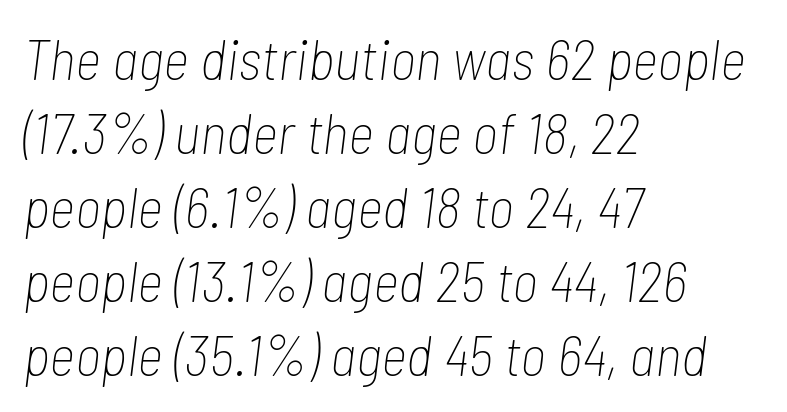
The passage shown is typed in a proportional face where columns would drift. The axis of the letterforms is tilted away from vertical. This sample is left-justified, so line endings fall wherever the words run out. This rendering leaves character spacing at its baseline value. The space beneath each line is pristine and unruled. No extra ink here — the face is not bold.
